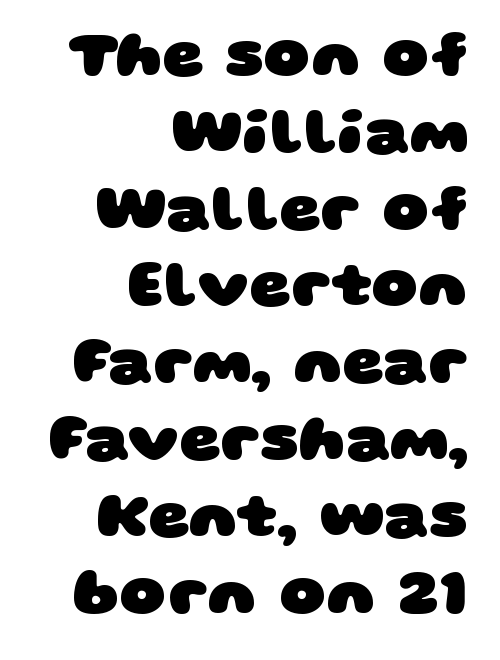
The image shows 64 px heavy, wide sans-serif type; set right-aligned, line spacing 1.2x, normal letter spacing, not underlined; low stroke contrast and a large x-height.
